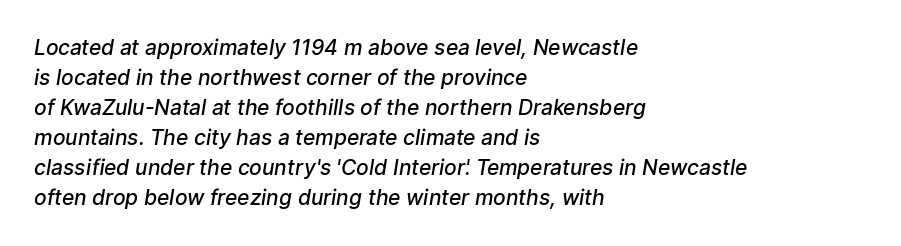
Q: Is the text bold? A: Semi-bold.
Q: Is the text underlined? A: No.
Q: How is the paragraph aligned? A: Left-aligned.
Q: Is the spacing between letters normal or unusually wide? A: Normal.
Q: Is the spacing between lines tight, normal or loose? A: Normal.
